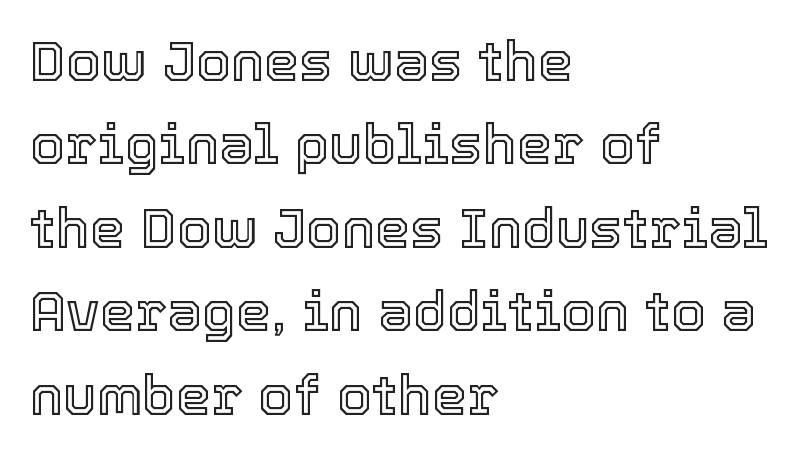
This sample has the flowing, uneven cadence of proportional lettering. The lettering holds an erect, upright posture throughout. In CSS terms this would be text-align: left. Between one letter and the next there's only the usual sliver of space. Is there much room between lines? A standard amount, neither cramped nor airy. The words here are not underlined.
